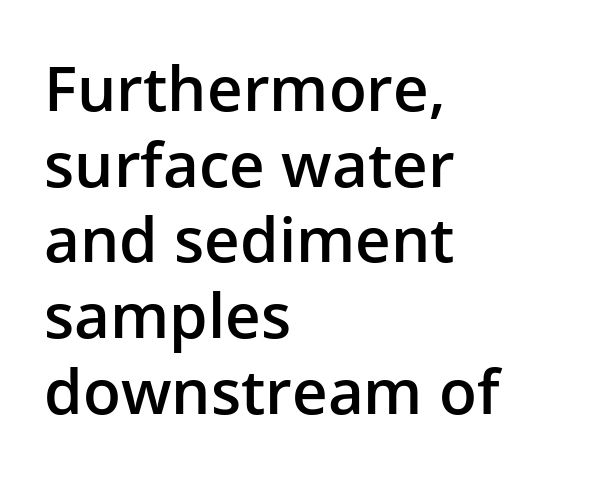
The image shows 62 px semibold sans-serif type, upright; set left-aligned, line spacing 1.22x, normal letter spacing, not underlined; low stroke contrast and a medium x-height.
